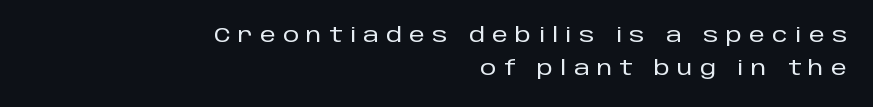
{"italic": "no", "underline": "no", "align": "right", "line_spacing": "normal", "line_spacing_ratio": 1.66, "letter_spacing": "wide", "letter_spacing_em": 0.37, "glyph_px": 20}
